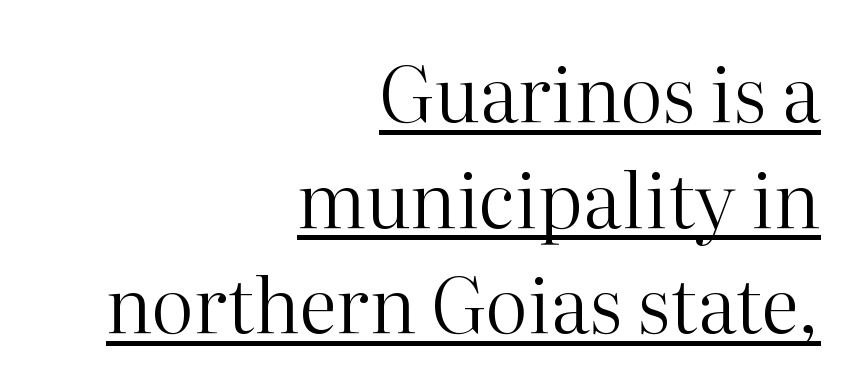
The image shows 76 px regular-weight serif type, upright; set right-aligned, normal line spacing (1.39x), normal letter spacing, underlined; high stroke contrast and a medium x-height.
